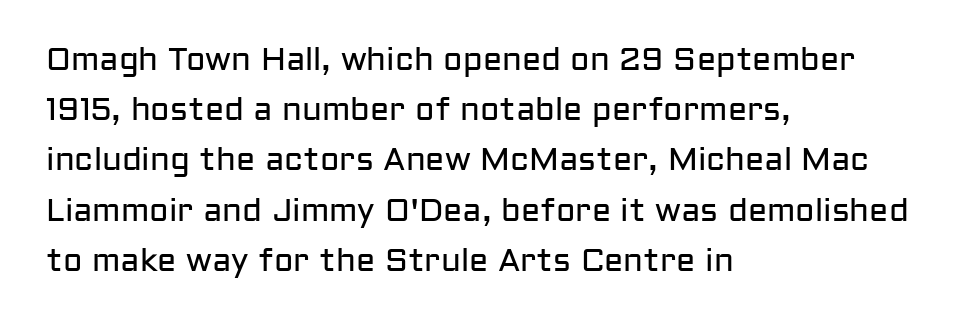
Q: Is the text bold? A: No.
Q: Is the text italic (slanted)? A: No, it is upright.
Q: Is the typeface a serif or a sans-serif typeface? A: Sans-serif.
Q: Is the text underlined? A: No.
Q: How is the paragraph aligned? A: Left-aligned.
Q: Is the spacing between letters normal or unusually wide? A: Normal.
Q: Is the spacing between lines tight, normal or loose? A: Normal.
Q: Width (condensed, normal, or wide)? A: Normal.
Q: Stroke contrast? A: Low.
Q: x-height? A: Medium.
Q: Monospaced? A: No.
